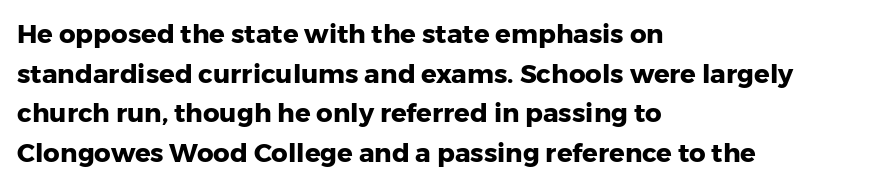
{"italic": "no", "bold": "yes", "underline": "no", "align": "left", "line_spacing": "normal", "line_spacing_ratio": 1.52, "letter_spacing": "normal", "letter_spacing_em": 0.0, "glyph_px": 26}
